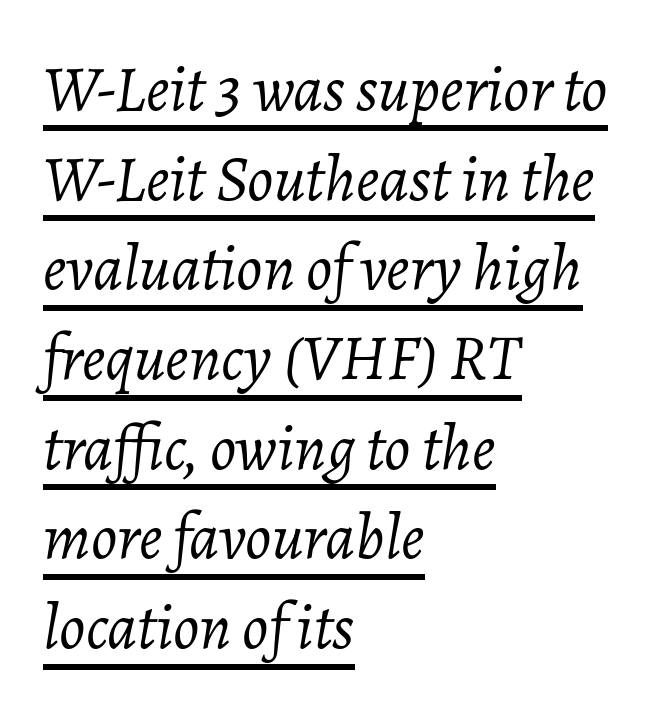
The image shows 65 px light type, italic (leaning right); set left-aligned, normal line spacing (1.38x), normal letter spacing, underlined; low stroke contrast and a medium x-height.
